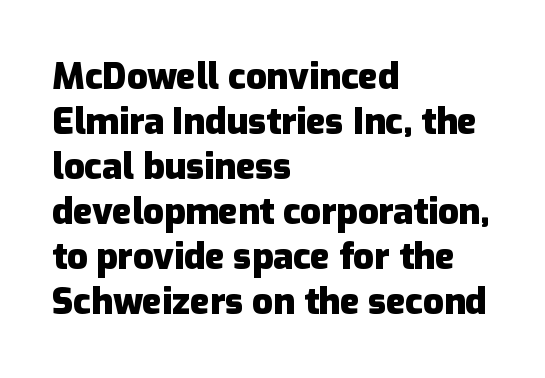
Q: Is the text bold? A: Yes.
Q: Is the text italic (slanted)? A: No, it is upright.
Q: Is the typeface a serif or a sans-serif typeface? A: Sans-serif.
Q: Is the text underlined? A: No.
Q: How is the paragraph aligned? A: Left-aligned.
Q: Is the spacing between letters normal or unusually wide? A: Normal.
Q: Is the spacing between lines tight, normal or loose? A: Normal.
Q: Width (condensed, normal, or wide)? A: Normal.
Q: Stroke contrast? A: Low.
Q: x-height? A: Medium.
Q: Monospaced? A: No.
